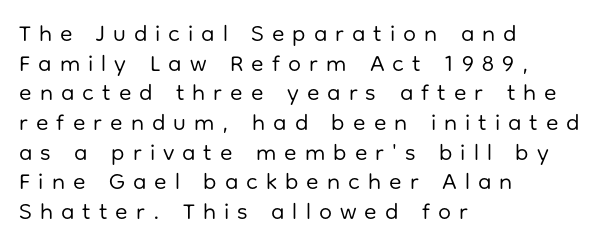
{"italic": "no", "bold": "no", "underline": "no", "align": "left", "line_spacing": "normal", "line_spacing_ratio": 1.29, "letter_spacing": "wide", "letter_spacing_em": 0.35, "glyph_px": 23}
